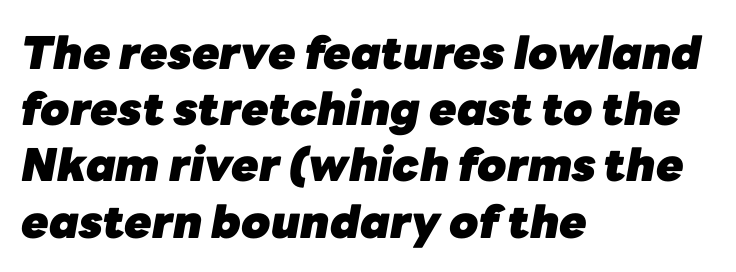
A typesetter would call this proportional, since set widths differ per character. Quick note: underline off. Plenty of ink on the page — the face is bold. Between one letter and the next there's only the usual sliver of space.
